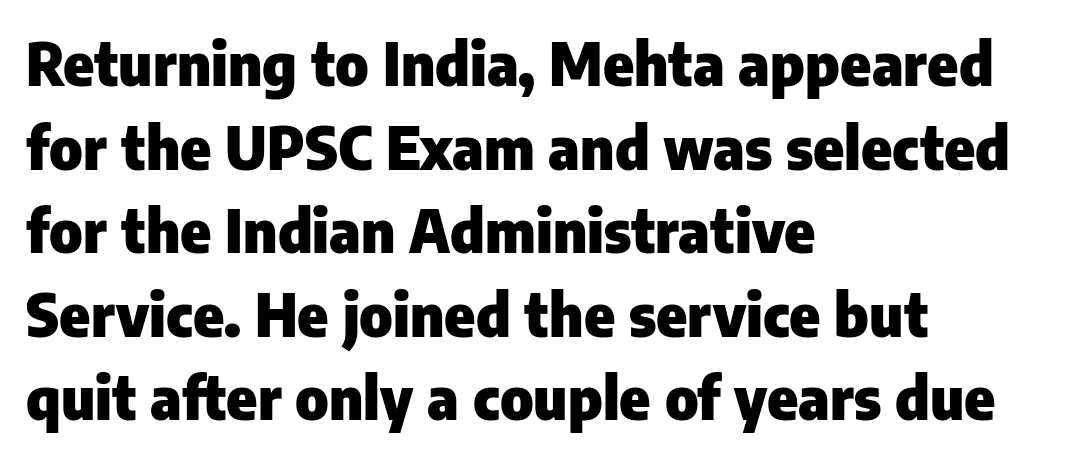
Q: Is the text bold? A: Yes.
Q: Is the text italic (slanted)? A: No, it is upright.
Q: Is the typeface a serif or a sans-serif typeface? A: Sans-serif.
Q: Is the text underlined? A: No.
Q: How is the paragraph aligned? A: Left-aligned.
Q: Is the spacing between letters normal or unusually wide? A: Normal.
Q: Is the spacing between lines tight, normal or loose? A: Normal.
Q: Width (condensed, normal, or wide)? A: Normal.
Q: Stroke contrast? A: Low.
Q: x-height? A: Medium.
Q: Monospaced? A: No.
